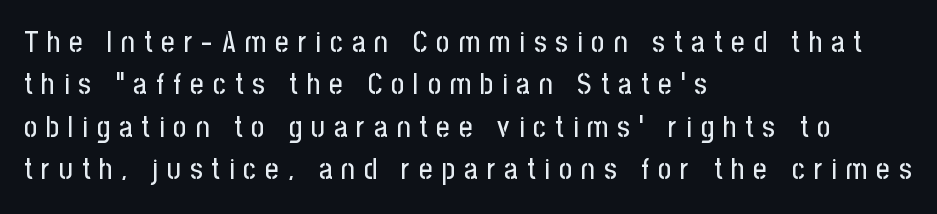
Q: Is the text italic (slanted)? A: No, it is upright.
Q: Is the typeface a serif or a sans-serif typeface? A: Sans-serif.
Q: Is the text underlined? A: No.
Q: How is the paragraph aligned? A: Left-aligned.
Q: Is the spacing between letters normal or unusually wide? A: Unusually wide.
Q: Is the spacing between lines tight, normal or loose? A: Normal.
Q: Width (condensed, normal, or wide)? A: Condensed.
Q: Stroke contrast? A: Low.
Q: x-height? A: Medium.
Q: Monospaced? A: No.
